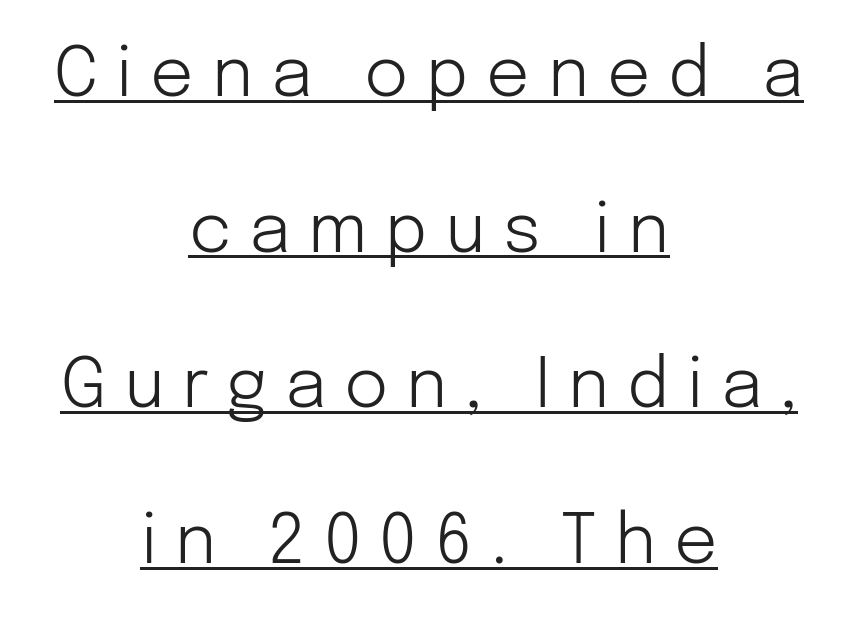
The type sits square on the baseline with zero lean. Bold? No — there's no thickening of the strokes. What's the leading like? Stretched, with rows far apart. These lines are rendered in a variable-pitch font. This sample uses expanded letter spacing, leaving extra air between glyphs.
